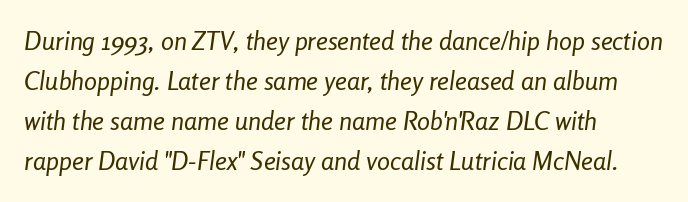
{"italic": "yes", "lean": "right", "slant_degrees": 8, "bold": "no", "underline": "no", "align": "left", "line_spacing": "normal", "line_spacing_ratio": 1.54, "letter_spacing": "normal", "letter_spacing_em": 0.0, "glyph_px": 26}
